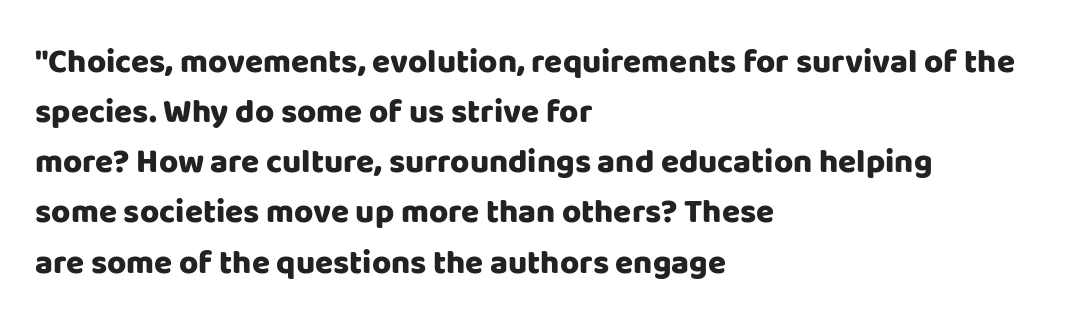
Short note: letters normally spaced. A bare baseline throughout the passage. Baseline-to-baseline distance is the conventional proportion of letter height. It's the straight-up-and-down kind of type. This is sans-serif lettering, the kind often seen on screens and signage.
